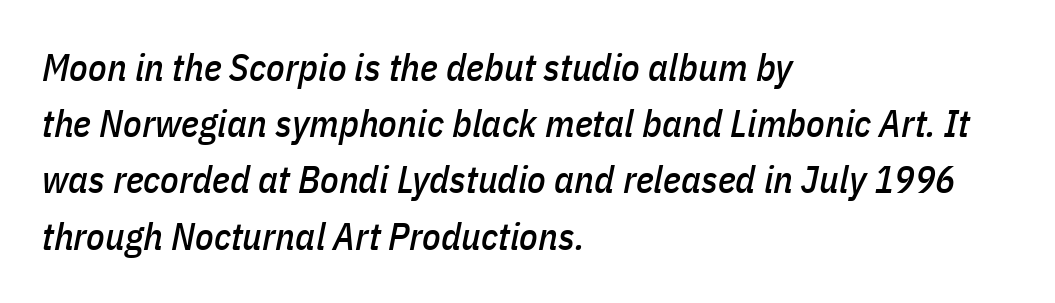
The glyphs are unaccompanied by any horizontal stroke below them. In CSS terms this would be text-align: left. Think of a printed novel: that variable character pitch is what you see here. A typesetter would call this leading conventional body-copy spacing.
